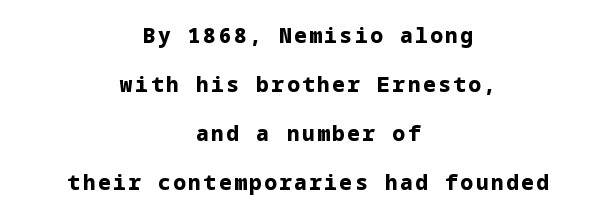
The image shows 21 px bold type, upright; set centered, loose line spacing (2.33x), not underlined.
